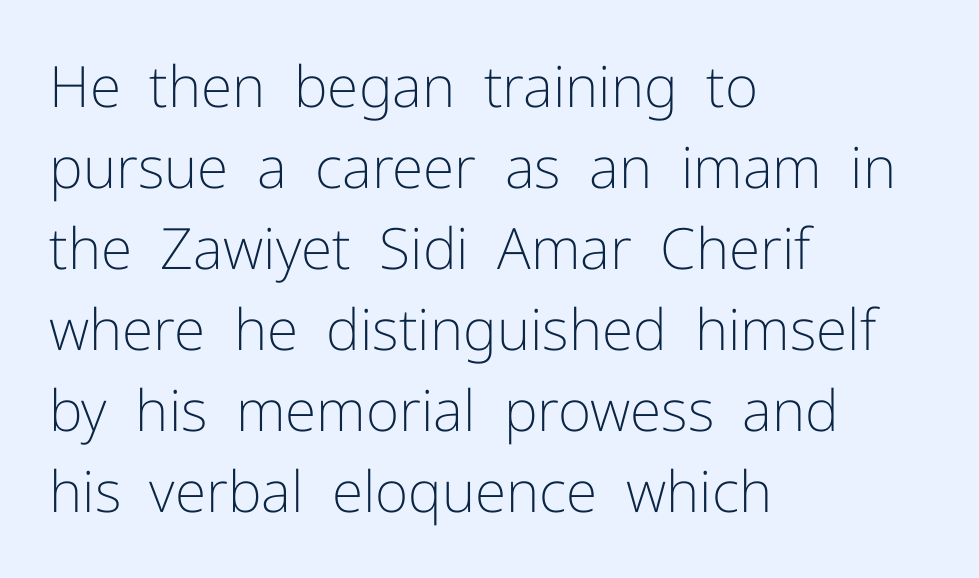
Q: Is the text bold? A: No.
Q: Is the text italic (slanted)? A: No, it is upright.
Q: Is the typeface a serif or a sans-serif typeface? A: Sans-serif.
Q: Is the text underlined? A: No.
Q: How is the paragraph aligned? A: Left-aligned.
Q: Is the spacing between letters normal or unusually wide? A: Normal.
Q: Is the spacing between lines tight, normal or loose? A: Normal.
Q: Width (condensed, normal, or wide)? A: Normal.
Q: Stroke contrast? A: Low.
Q: x-height? A: Medium.
Q: Monospaced? A: No.
